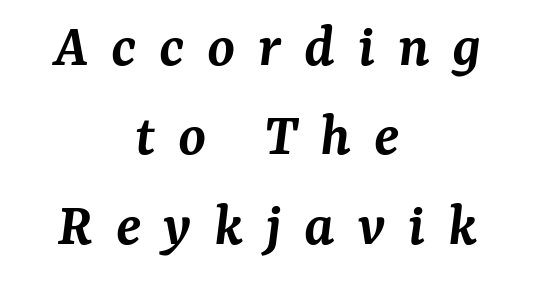
The image shows 63 px semibold serif type, italic (leaning right); set centered, normal line spacing (1.42x), unusually wide letter spacing (+0.36 em), not underlined; medium stroke contrast and a medium x-height.
